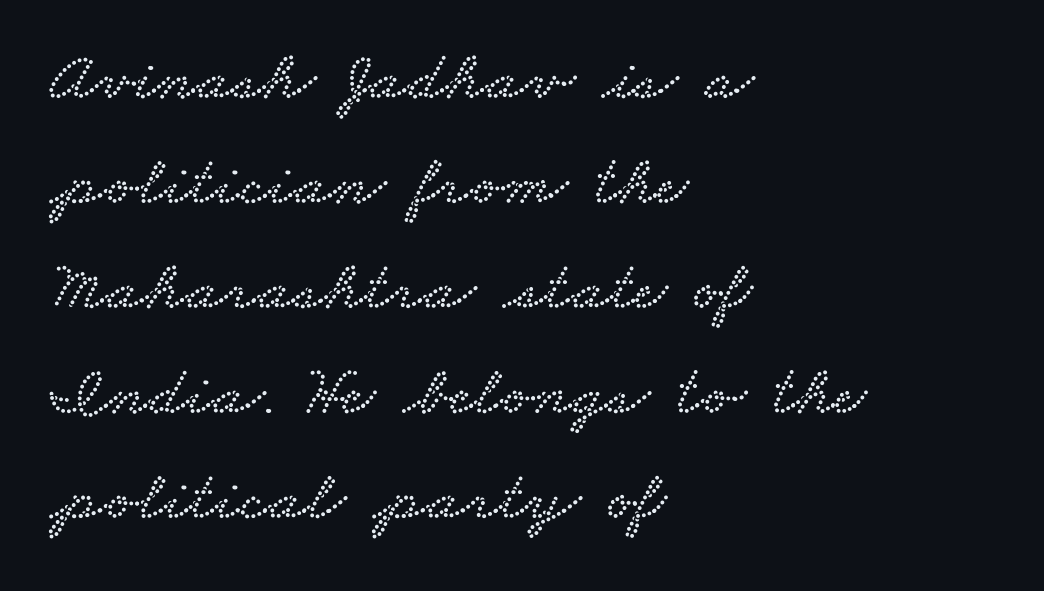
Plain, unruled lines of type. There is no visible air inserted between adjacent glyphs. Check where the strokes stop: tiny serifs finish them off. Spacing verdict: proportional, widths tailored to each character.
